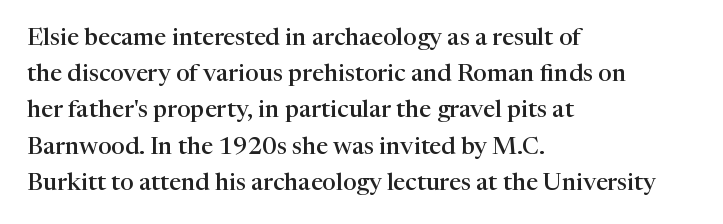
Q: Is the text bold? A: Semi-bold.
Q: Is the text italic (slanted)? A: No, it is upright.
Q: Is the text underlined? A: No.
Q: How is the paragraph aligned? A: Left-aligned.
Q: Is the spacing between letters normal or unusually wide? A: Normal.
Q: Is the spacing between lines tight, normal or loose? A: Normal.
